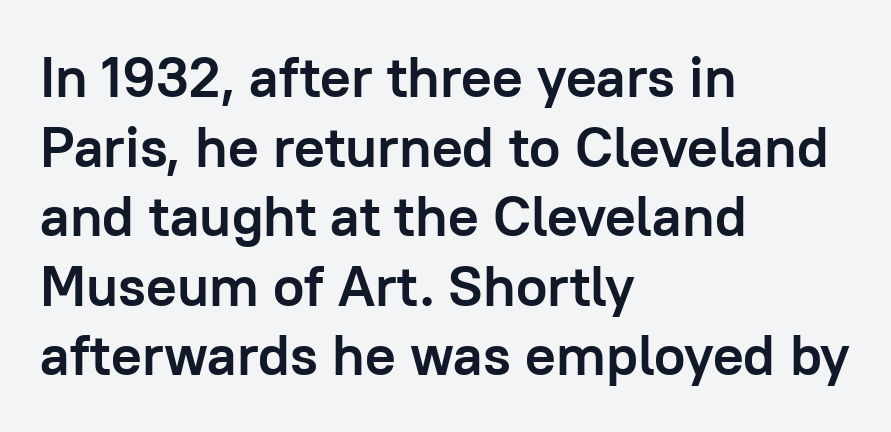
The image shows 57 px semibold sans-serif type, upright; set left-aligned, line spacing 1.22x, normal letter spacing, not underlined; low stroke contrast and a medium x-height.
